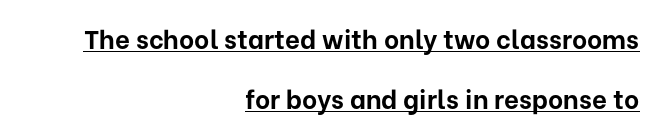
{"italic": "no", "bold": "yes", "underline": "yes", "align": "right", "line_spacing": "loose", "line_spacing_ratio": 2.32, "letter_spacing": "normal", "letter_spacing_em": 0.0, "glyph_px": 26}
